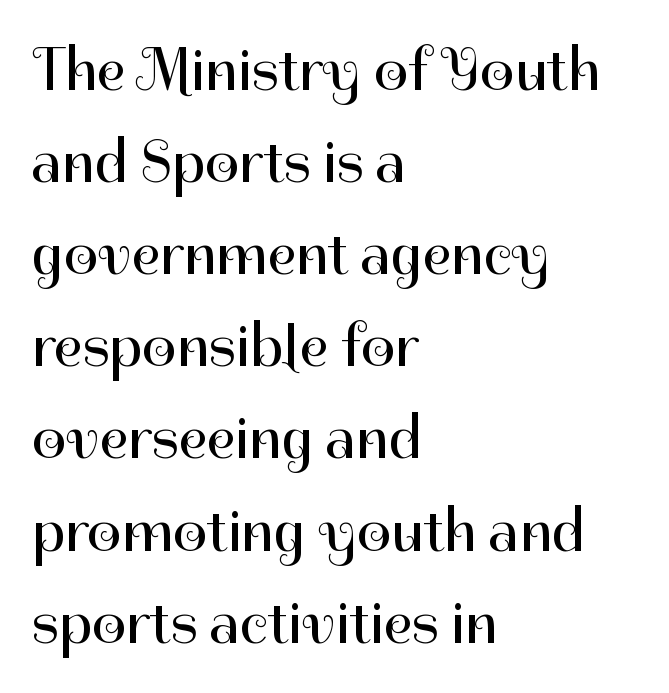
The image shows 61 px regular-weight sans-serif type, upright; set left-aligned, normal line spacing (1.51x), normal letter spacing, not underlined; high stroke contrast and a medium x-height.
